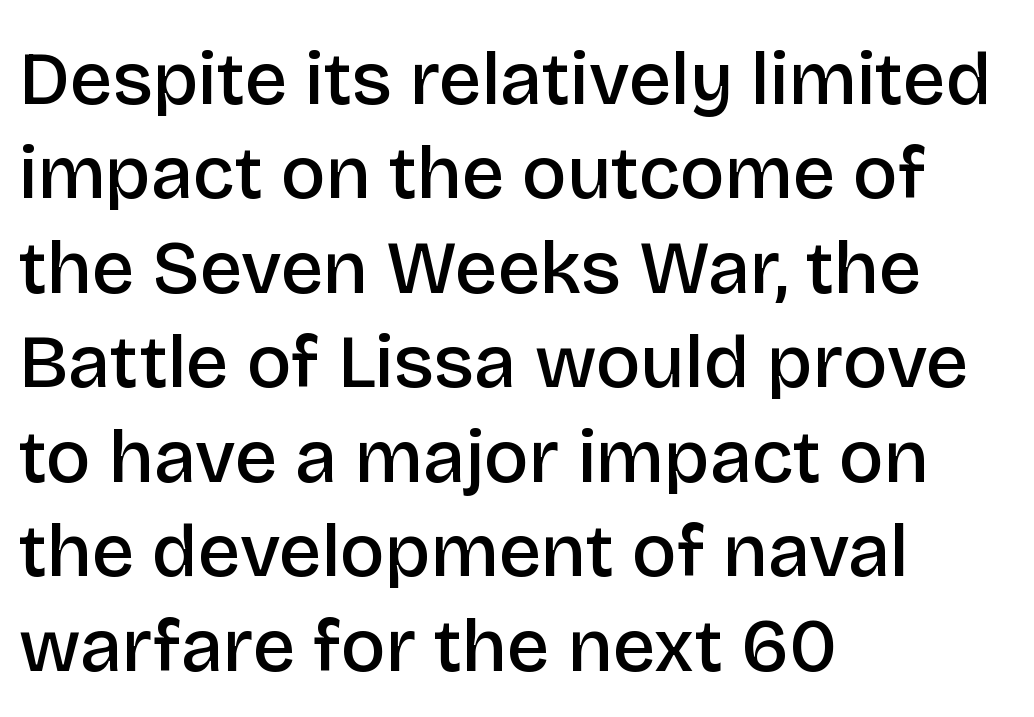
The image shows 75 px semibold sans-serif type, upright; set left-aligned, normal line spacing (1.26x), normal letter spacing, not underlined; low stroke contrast and a large x-height.
